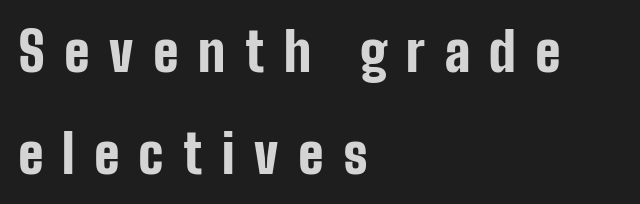
The image shows 54 px bold, condensed sans-serif type, upright; set left-aligned, line spacing 1.88x, unusually wide letter spacing (+0.35 em), not underlined; low stroke contrast and a medium x-height.
